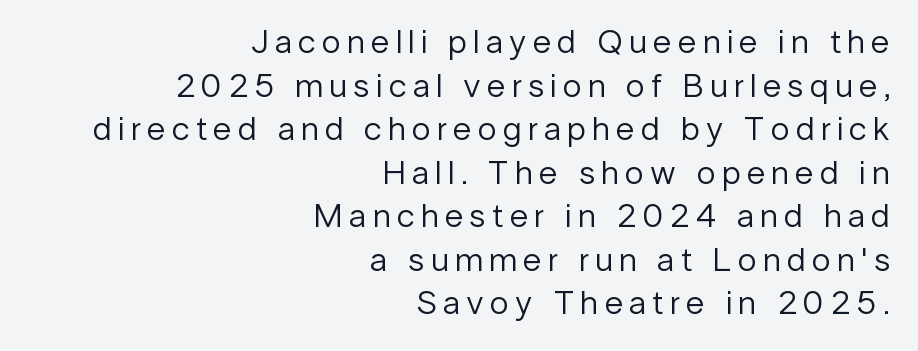
Q: Is the text bold? A: No.
Q: Is the text italic (slanted)? A: No, it is upright.
Q: Is the typeface a serif or a sans-serif typeface? A: Sans-serif.
Q: Is the text underlined? A: No.
Q: How is the paragraph aligned? A: Right-aligned.
Q: Is the spacing between lines tight, normal or loose? A: Normal.
Q: Width (condensed, normal, or wide)? A: Normal.
Q: Stroke contrast? A: Low.
Q: x-height? A: Medium.
Q: Monospaced? A: No.
